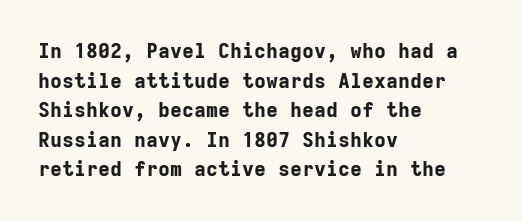
The image shows 20 px bold type, upright; set left-aligned, normal line spacing (1.48x), normal letter spacing, not underlined.
